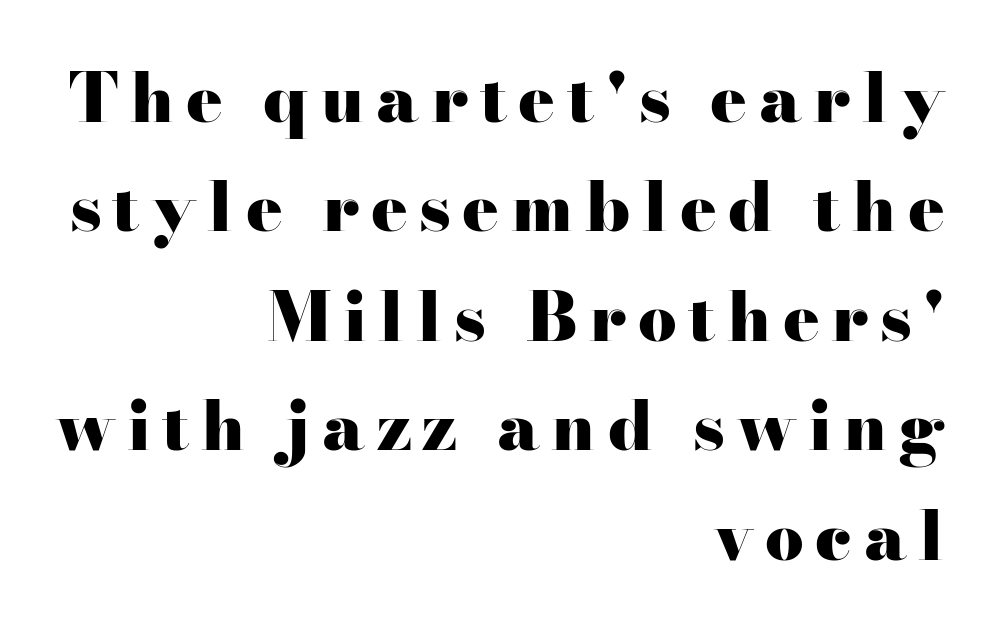
The image shows 68 px heavy, wide serif type, upright; set right-aligned, normal line spacing (1.61x), not underlined; high stroke contrast and a small x-height.
